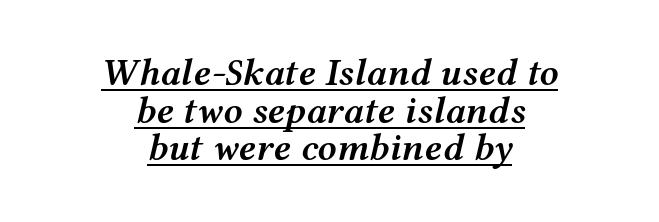
The paragraph shown floats in the horizontal middle. The line-height multiplier appears low, near solid setting. Students, observe the line beneath the letters — that is underlining. Varying glyph widths throughout — classic text-font behaviour. The rendering applies a slant to the glyphs.
